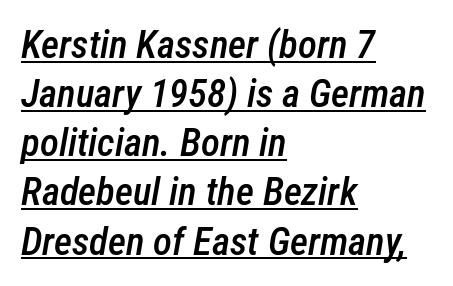
Q: Is the text bold? A: Semi-bold.
Q: Is the text italic (slanted)? A: Yes, it leans right by about 12 degrees.
Q: Is the text underlined? A: Yes.
Q: How is the paragraph aligned? A: Left-aligned.
Q: Is the spacing between letters normal or unusually wide? A: Normal.
Q: Is the spacing between lines tight, normal or loose? A: Normal.
Q: Width (condensed, normal, or wide)? A: Condensed.
Q: Stroke contrast? A: Low.
Q: x-height? A: Medium.
Q: Monospaced? A: No.
